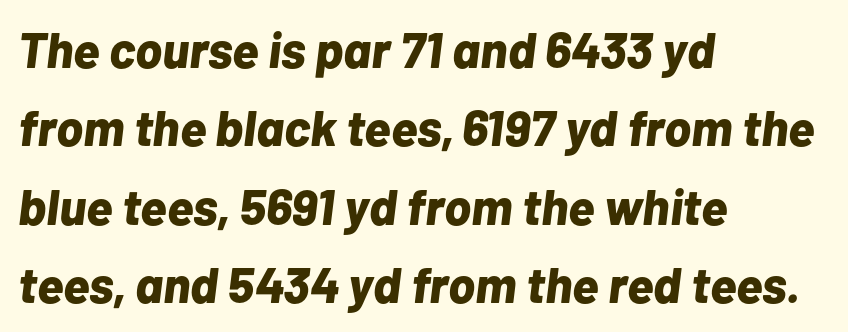
Q: Is the text bold? A: Yes.
Q: Is the text italic (slanted)? A: Yes, it leans right by about 7 degrees.
Q: Is the text underlined? A: No.
Q: How is the paragraph aligned? A: Left-aligned.
Q: Is the spacing between letters normal or unusually wide? A: Normal.
Q: Is the spacing between lines tight, normal or loose? A: Normal.
Q: Width (condensed, normal, or wide)? A: Normal.
Q: Stroke contrast? A: Low.
Q: x-height? A: Medium.
Q: Monospaced? A: No.
